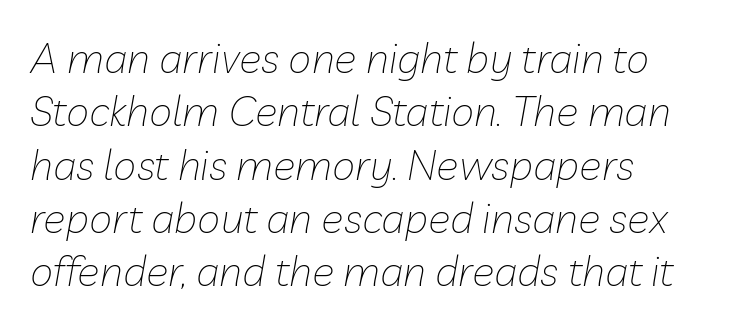
{"italic": "yes", "lean": "right", "slant_degrees": 10, "bold": "no", "weight": "thin", "width": "normal", "stroke_contrast": "low", "x_height": "medium", "monospaced": "no", "underline": "no", "align": "left", "line_spacing": "normal", "line_spacing_ratio": 1.27, "letter_spacing": "normal", "letter_spacing_em": 0.0, "glyph_px": 42}
